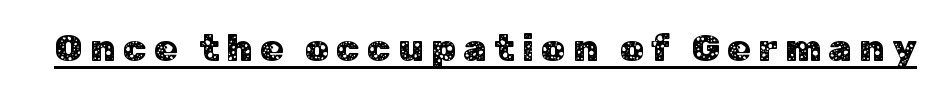
{"serif": "no", "italic": "no", "width": "normal", "stroke_contrast": "low", "x_height": "medium", "monospaced": "no", "underline": "yes", "glyph_px": 38}
